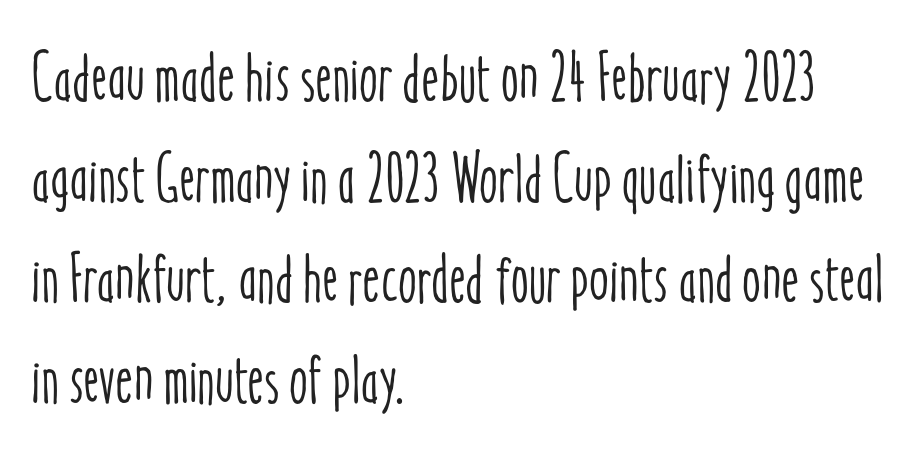
Q: Is the text italic (slanted)? A: No, it is upright.
Q: Is the text underlined? A: No.
Q: How is the paragraph aligned? A: Left-aligned.
Q: Is the spacing between letters normal or unusually wide? A: Normal.
Q: Is the spacing between lines tight, normal or loose? A: Normal.
Q: Width (condensed, normal, or wide)? A: Condensed.
Q: Stroke contrast? A: Low.
Q: x-height? A: Medium.
Q: Monospaced? A: No.
